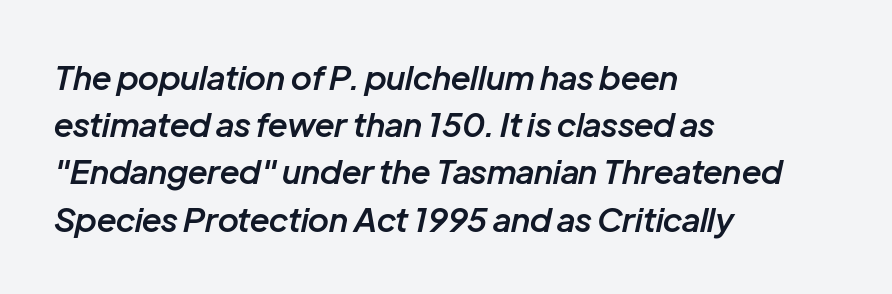
Q: Is the text bold? A: Semi-bold.
Q: Is the text italic (slanted)? A: Yes, it leans right by about 12 degrees.
Q: Is the text underlined? A: No.
Q: How is the paragraph aligned? A: Left-aligned.
Q: Is the spacing between letters normal or unusually wide? A: Normal.
Q: Is the spacing between lines tight, normal or loose? A: Normal.
Q: Width (condensed, normal, or wide)? A: Normal.
Q: Stroke contrast? A: Low.
Q: x-height? A: Medium.
Q: Monospaced? A: No.
